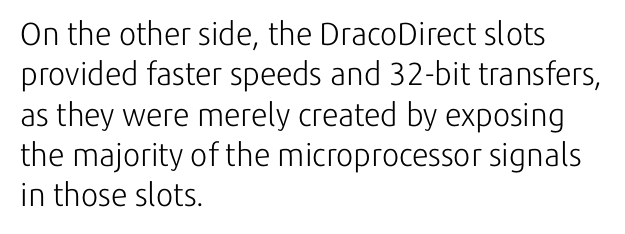
A typesetter would mark this as roman, not italic. The rendering uses natural spacing where letterforms have individual widths. The space beneath each line is pristine and unruled. This rendering employs a face without finishing strokes, i.e., a sans-serif. Compared with typical body copy, the letter spacing here is the same.
